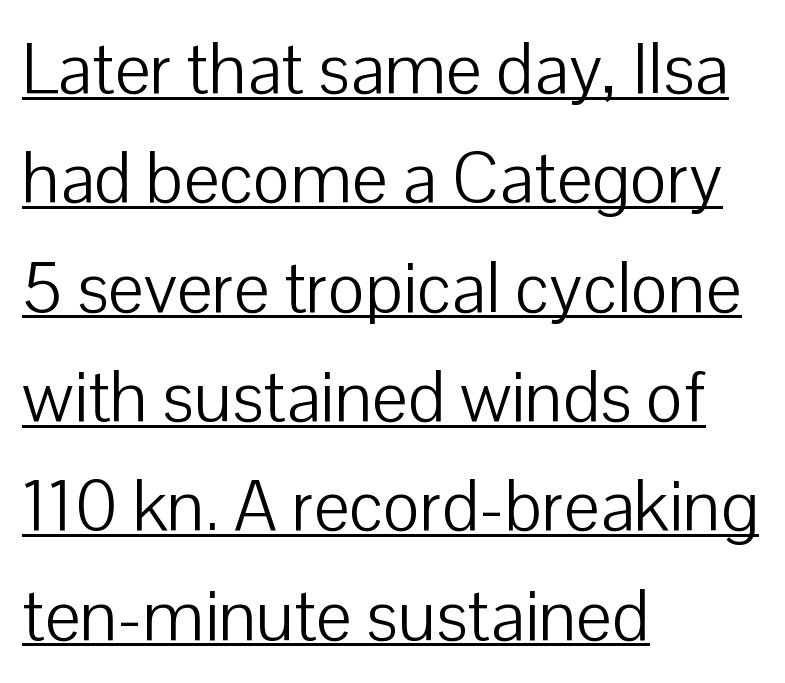
{"serif": "no", "italic": "no", "bold": "no", "weight": "light", "width": "normal", "stroke_contrast": "low", "x_height": "medium", "monospaced": "no", "underline": "yes", "align": "left", "line_spacing": "normal", "line_spacing_ratio": 1.54, "letter_spacing": "normal", "letter_spacing_em": 0.0, "glyph_px": 71}
